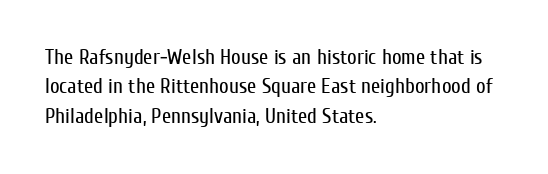
The image shows 21 px text type, upright; set left-aligned, normal line spacing (1.4x), normal letter spacing, not underlined.
